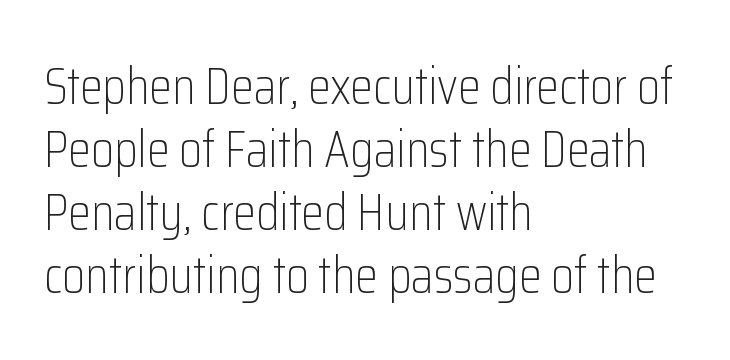
The image shows 52 px light, condensed sans-serif type, upright; set left-aligned, line spacing 1.21x, normal letter spacing, not underlined; low stroke contrast and a medium x-height.
